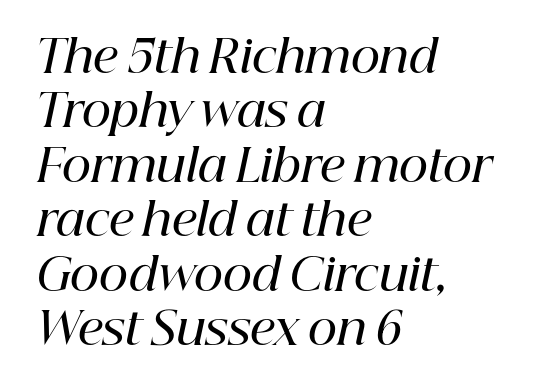
The image shows 45 px semibold serif type, italic (leaning right); set left-aligned, line spacing 1.21x, normal letter spacing, not underlined; high stroke contrast and a medium x-height.
